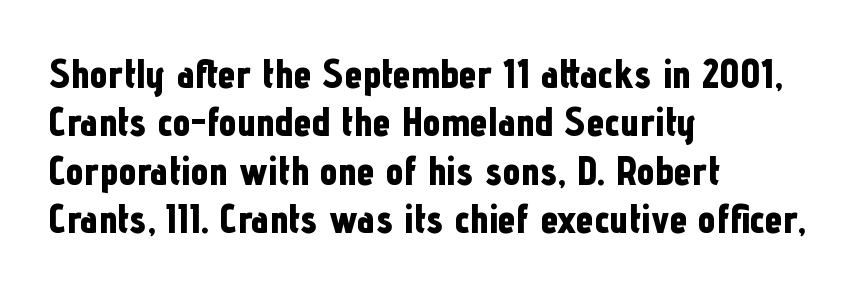
Q: Is the text bold? A: Yes.
Q: Is the text italic (slanted)? A: No, it is upright.
Q: Is the typeface a serif or a sans-serif typeface? A: Sans-serif.
Q: Is the text underlined? A: No.
Q: How is the paragraph aligned? A: Left-aligned.
Q: Is the spacing between letters normal or unusually wide? A: Normal.
Q: Width (condensed, normal, or wide)? A: Condensed.
Q: Stroke contrast? A: Low.
Q: x-height? A: Medium.
Q: Monospaced? A: No.
